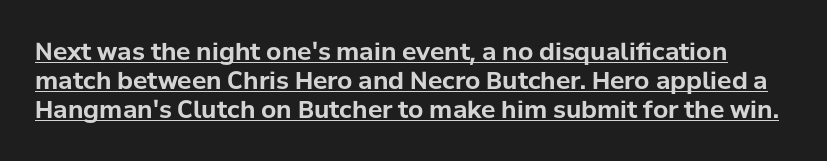
The image shows 24 px bold type, upright; set line spacing 1.2x, normal letter spacing, underlined.
